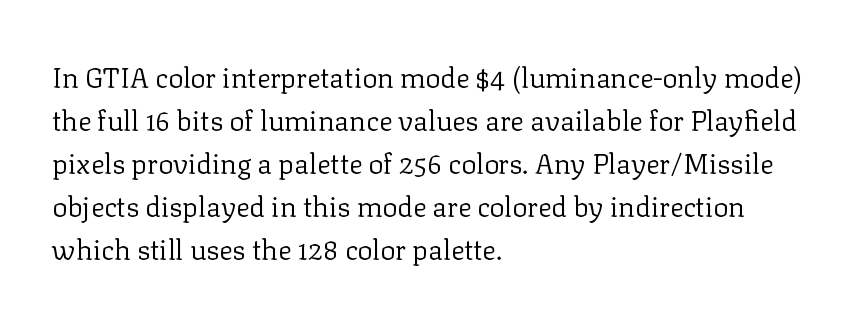
Q: Is the text bold? A: No.
Q: Is the text italic (slanted)? A: No, it is upright.
Q: Is the typeface a serif or a sans-serif typeface? A: Serif.
Q: Is the text underlined? A: No.
Q: How is the paragraph aligned? A: Left-aligned.
Q: Is the spacing between letters normal or unusually wide? A: Normal.
Q: Is the spacing between lines tight, normal or loose? A: Normal.
Q: Width (condensed, normal, or wide)? A: Normal.
Q: Stroke contrast? A: Low.
Q: x-height? A: Medium.
Q: Monospaced? A: No.
